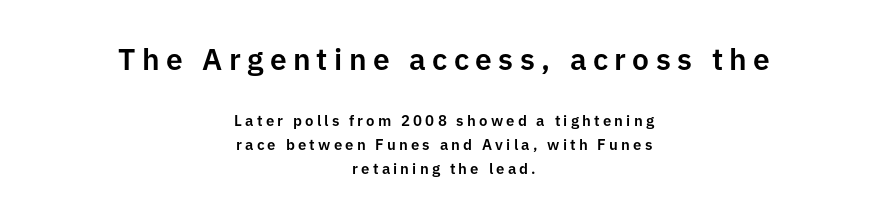
The image shows 30 px sans-serif type, upright; set centered, normal line spacing (1.6x), unusually wide letter spacing (+0.21 em), not underlined; the first (top) block is 2.0x larger; low stroke contrast and a medium x-height.
